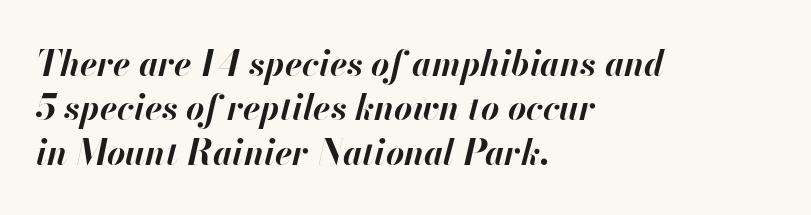
The words here are not underlined. Compared with typical body copy, the letter spacing here is the same. Yep, that's italic — everything's leaning. You could not count columns in this text — the font is proportionally spaced.
